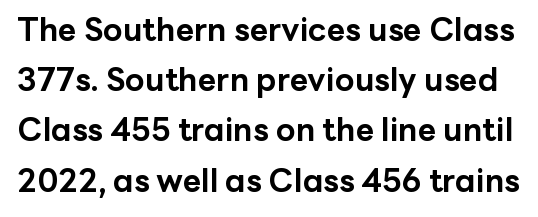
The image shows 32 px bold sans-serif type, upright; set normal line spacing (1.57x), normal letter spacing, not underlined; low stroke contrast and a medium x-height.
